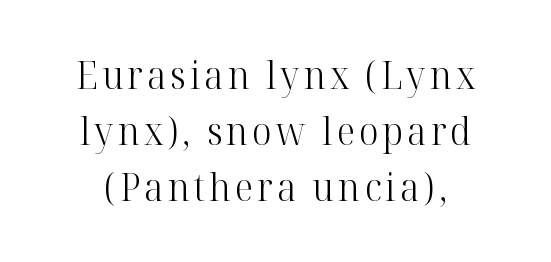
The image shows 38 px light serif type, upright; set normal line spacing (1.48x), not underlined; high stroke contrast and a medium x-height.
